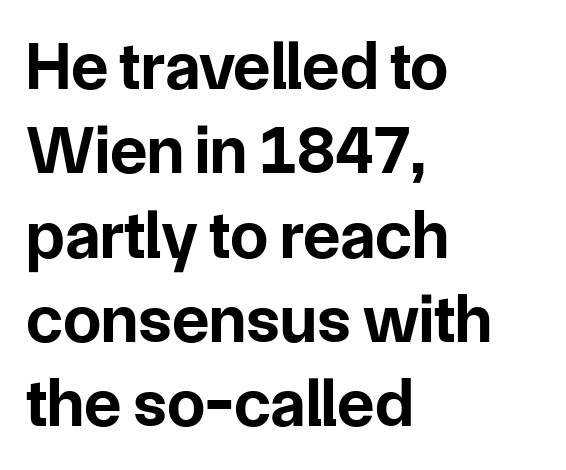
The image shows 68 px bold sans-serif type, upright; set left-aligned, line spacing 1.24x, normal letter spacing, not underlined; low stroke contrast and a medium x-height.
